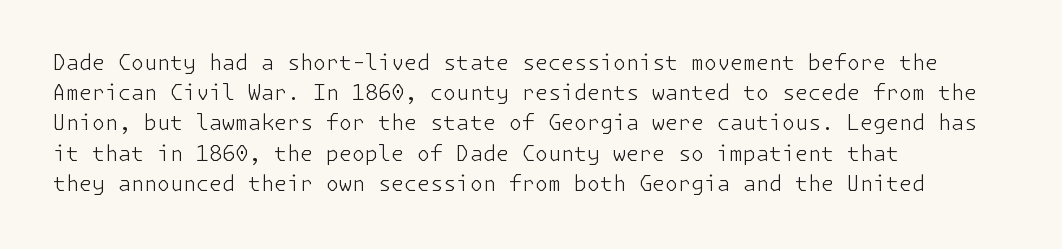
{"italic": "no", "bold": "no", "underline": "no", "align": "left", "line_spacing": "normal", "line_spacing_ratio": 1.44, "letter_spacing": "normal", "letter_spacing_em": 0.0, "glyph_px": 21}
